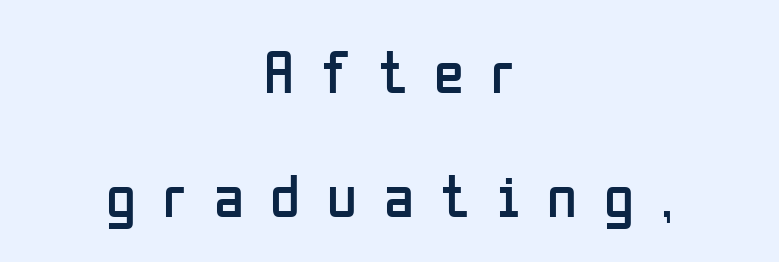
{"serif": "no", "italic": "no", "bold": "no", "weight": "regular", "width": "condensed", "stroke_contrast": "low", "x_height": "medium", "monospaced": "no", "underline": "no", "align": "center", "line_spacing": "loose", "line_spacing_ratio": 2.03, "letter_spacing": "wide", "letter_spacing_em": 0.44, "glyph_px": 61}
